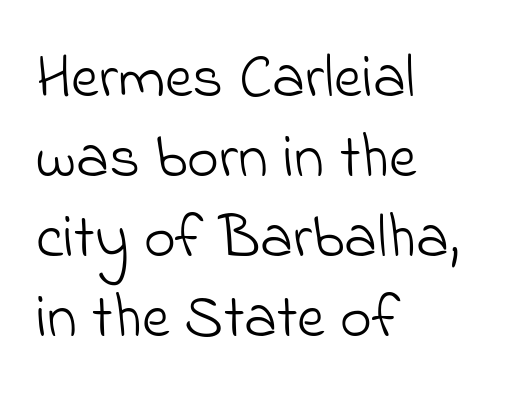
{"serif": "no", "bold": "no", "weight": "light", "width": "normal", "stroke_contrast": "low", "x_height": "small", "monospaced": "no", "underline": "no", "align": "left", "line_spacing": "normal", "line_spacing_ratio": 1.31, "letter_spacing": "normal", "letter_spacing_em": 0.0, "glyph_px": 61}
